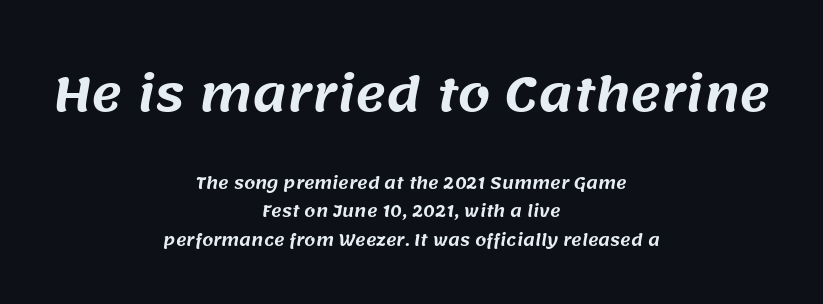
The image shows 47 px sans-serif type; set centered, line spacing 1.76x, normal letter spacing, not underlined; the first (top) block is 2.94x larger; medium stroke contrast and a large x-height.
